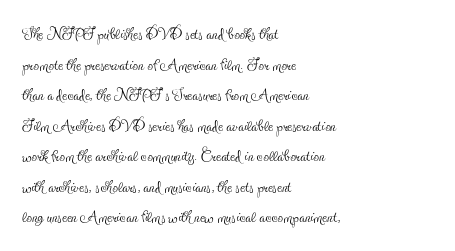
{"bold": "no", "underline": "no", "align": "left", "line_spacing": "normal", "line_spacing_ratio": 1.39, "letter_spacing": "normal", "letter_spacing_em": 0.0, "glyph_px": 22}
